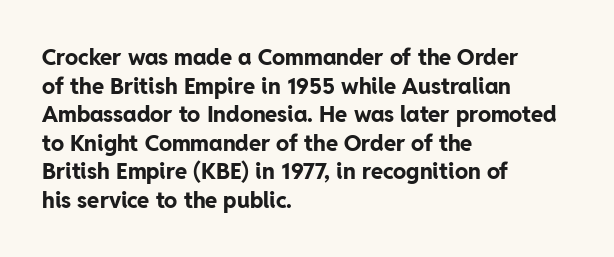
Teacher's note: observe the even left margin — that is flush-left alignment. You can tell it's not italic because the verticals are truly vertical. Words float on clear page, feet unadorned. The letterforms sit shoulder to shoulder at normal distance.
